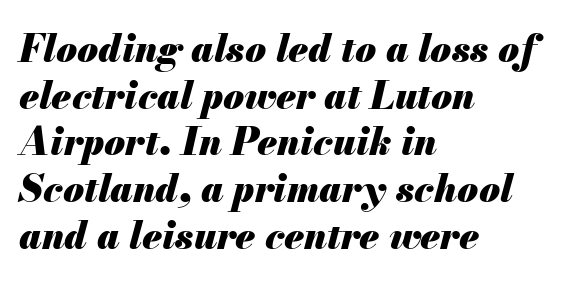
Q: Is the text bold? A: Yes.
Q: Is the text italic (slanted)? A: Yes, it leans right by about 13 degrees.
Q: Is the text underlined? A: No.
Q: How is the paragraph aligned? A: Left-aligned.
Q: Is the spacing between letters normal or unusually wide? A: Normal.
Q: Width (condensed, normal, or wide)? A: Normal.
Q: Stroke contrast? A: Medium.
Q: x-height? A: Small.
Q: Monospaced? A: No.
